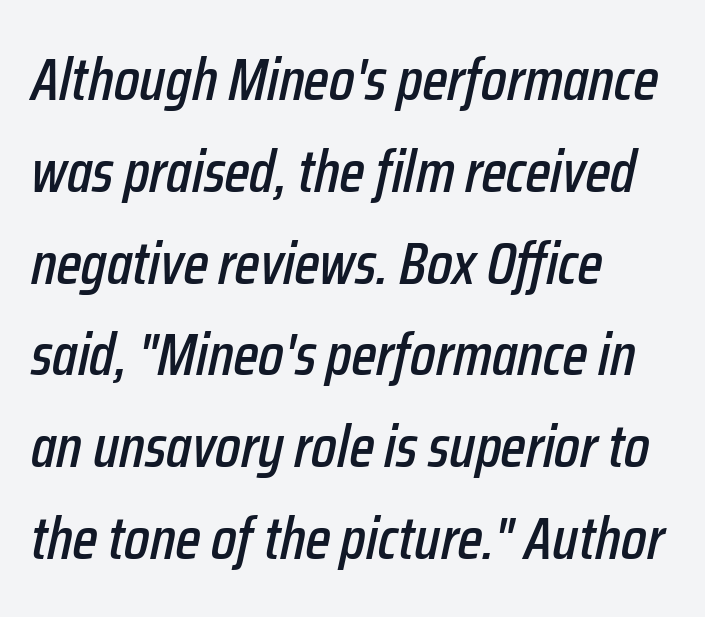
The image shows 60 px condensed type, italic (leaning right); set left-aligned, normal line spacing (1.53x), normal letter spacing, not underlined; low stroke contrast and a medium x-height.
